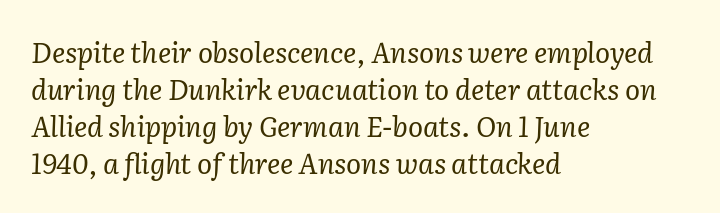
Q: Is the text bold? A: No.
Q: Is the text italic (slanted)? A: Yes, it leans right by about 2 degrees.
Q: Is the typeface a serif or a sans-serif typeface? A: Serif.
Q: Is the text underlined? A: No.
Q: How is the paragraph aligned? A: Left-aligned.
Q: Is the spacing between letters normal or unusually wide? A: Normal.
Q: Is the spacing between lines tight, normal or loose? A: Normal.
Q: Width (condensed, normal, or wide)? A: Normal.
Q: Stroke contrast? A: Low.
Q: x-height? A: Medium.
Q: Monospaced? A: No.
